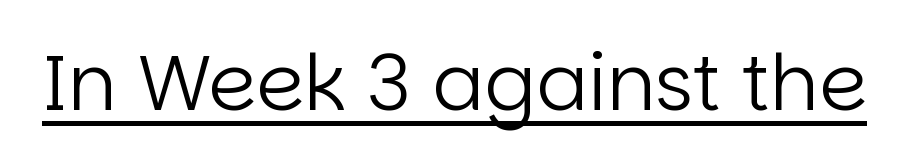
{"serif": "no", "italic": "no", "bold": "no", "weight": "regular", "width": "normal", "stroke_contrast": "low", "x_height": "large", "monospaced": "no", "underline": "yes", "letter_spacing": "normal", "letter_spacing_em": 0.0, "glyph_px": 77}
